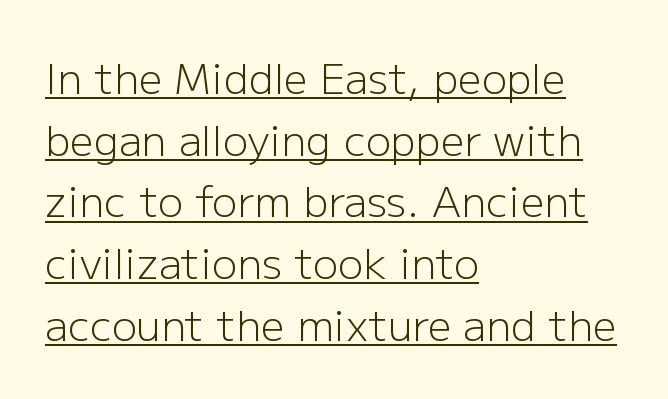
The image shows 42 px light sans-serif type, upright; set left-aligned, normal line spacing (1.47x), normal letter spacing, underlined; low stroke contrast and a medium x-height.
